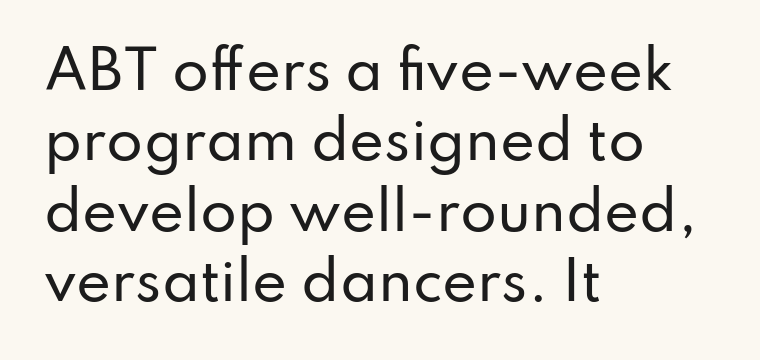
Q: Is the text italic (slanted)? A: No, it is upright.
Q: Is the typeface a serif or a sans-serif typeface? A: Sans-serif.
Q: Is the text underlined? A: No.
Q: How is the paragraph aligned? A: Left-aligned.
Q: Is the spacing between letters normal or unusually wide? A: Normal.
Q: Is the spacing between lines tight, normal or loose? A: Normal.
Q: Width (condensed, normal, or wide)? A: Normal.
Q: Stroke contrast? A: Low.
Q: x-height? A: Small.
Q: Monospaced? A: No.
